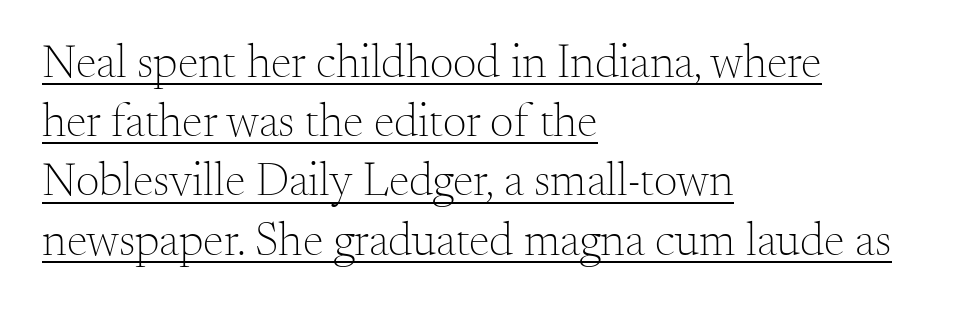
Q: Is the text bold? A: No.
Q: Is the text italic (slanted)? A: No, it is upright.
Q: Is the typeface a serif or a sans-serif typeface? A: Serif.
Q: Is the text underlined? A: Yes.
Q: How is the paragraph aligned? A: Left-aligned.
Q: Is the spacing between letters normal or unusually wide? A: Normal.
Q: Is the spacing between lines tight, normal or loose? A: Normal.
Q: Width (condensed, normal, or wide)? A: Normal.
Q: Stroke contrast? A: Medium.
Q: x-height? A: Small.
Q: Monospaced? A: No.
